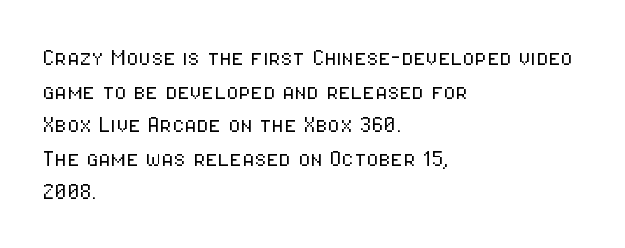
{"serif": "no", "italic": "no", "bold": "no", "weight": "light", "width": "condensed", "stroke_contrast": "low", "x_height": "medium", "monospaced": "no", "underline": "no", "align": "left", "line_spacing_ratio": 1.2, "letter_spacing": "normal", "letter_spacing_em": 0.0, "glyph_px": 28}
